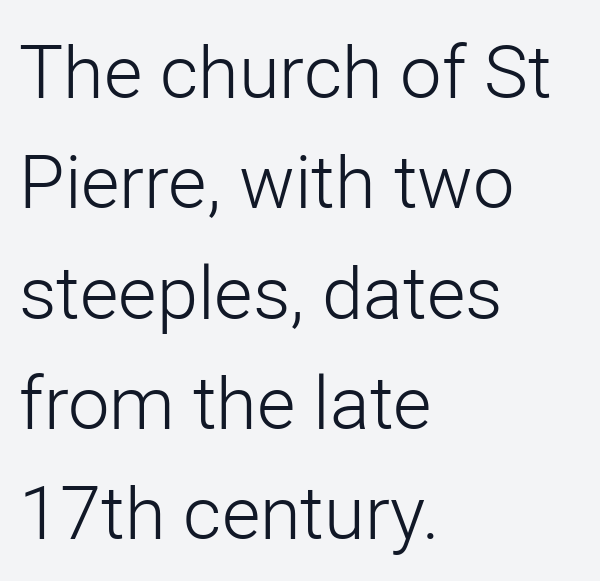
The image shows 74 px light sans-serif type, upright; set left-aligned, normal line spacing (1.49x), normal letter spacing, not underlined; low stroke contrast and a medium x-height.
